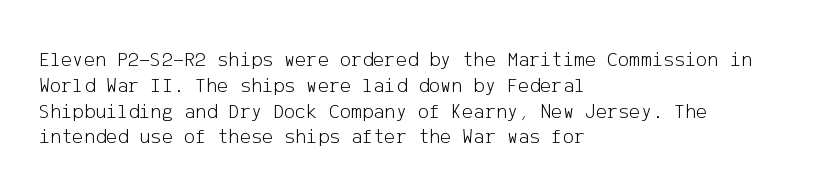
Q: Is the text bold? A: No.
Q: Is the text italic (slanted)? A: No, it is upright.
Q: Is the text underlined? A: No.
Q: How is the paragraph aligned? A: Left-aligned.
Q: Is the spacing between letters normal or unusually wide? A: Normal.
